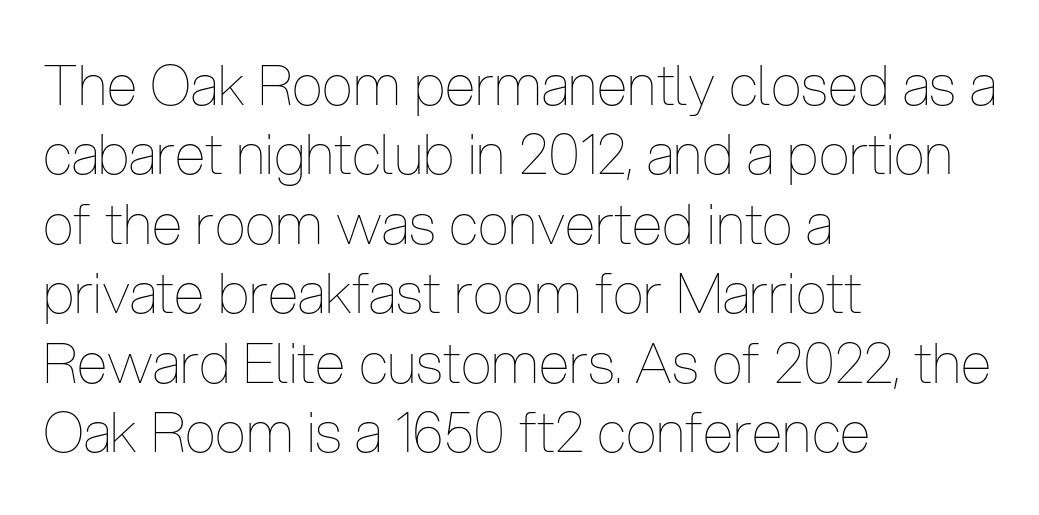
A typesetter would call this proportional, since set widths differ per character. Line beginnings align vertically; line endings do not. Decoration check: the copy has no underline. The letters sit at their default tracking, neither squeezed nor spread. The weight would be labelled regular, book, light, or lighter still. Upright lettering throughout.
